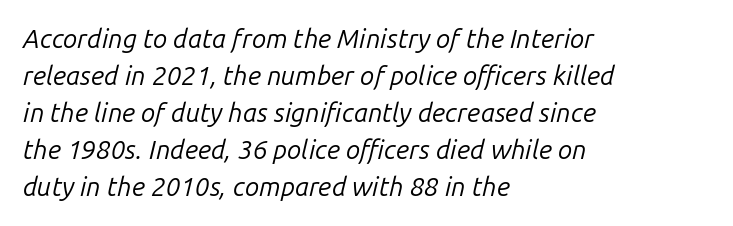
The weight would be labelled regular, book, light, or lighter still. This rendering leaves character spacing at its baseline value. Horizontally, the lines are justified to the leading edge only. If you measured baseline to baseline, you'd find a middling distance. Glance below the letters and you will spot only blank space.
